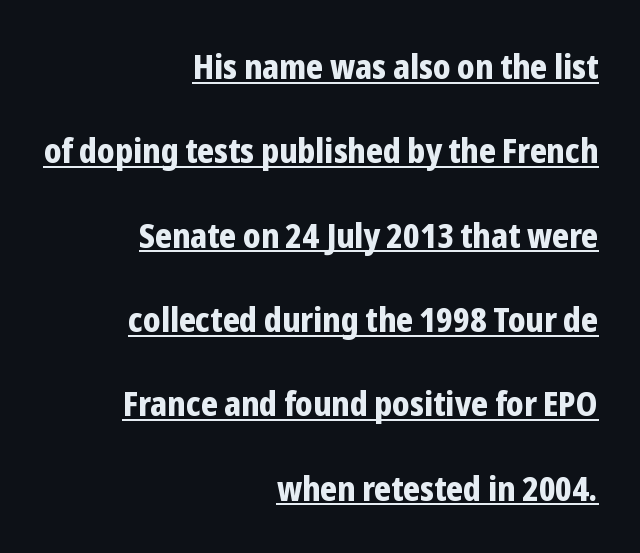
The image shows 34 px bold, condensed sans-serif type, upright; set right-aligned, loose line spacing (2.48x), normal letter spacing, underlined; low stroke contrast and a medium x-height.
